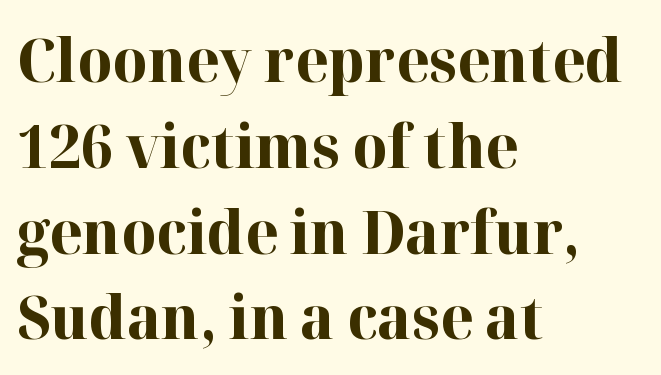
The image shows 60 px bold serif type, upright; set left-aligned, normal line spacing (1.43x), normal letter spacing, not underlined; high stroke contrast and a medium x-height.
